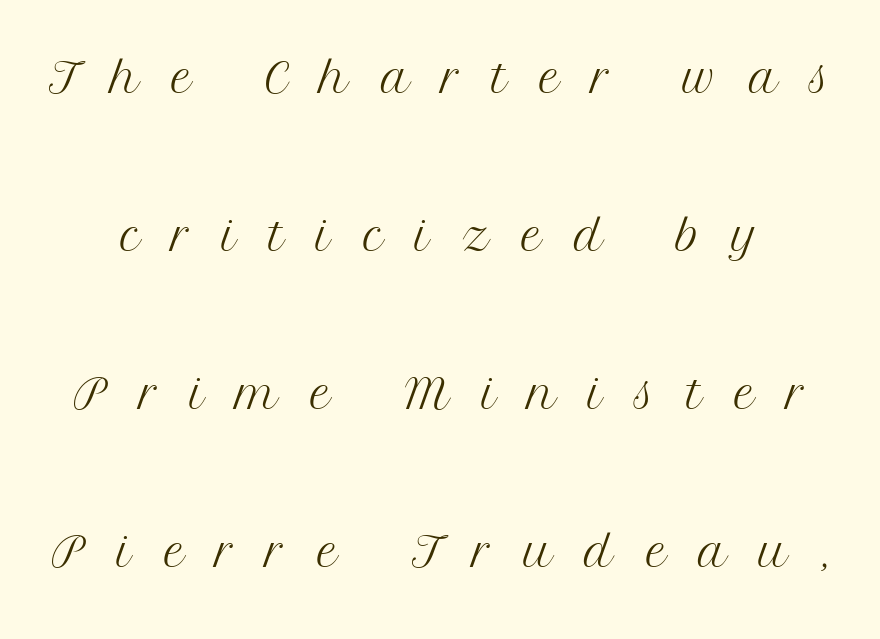
{"serif": "yes", "bold": "no", "weight": "light", "width": "normal", "stroke_contrast": "medium", "x_height": "medium", "monospaced": "no", "underline": "no", "line_spacing": "loose", "line_spacing_ratio": 2.47, "letter_spacing": "wide", "letter_spacing_em": 0.5, "glyph_px": 64}
